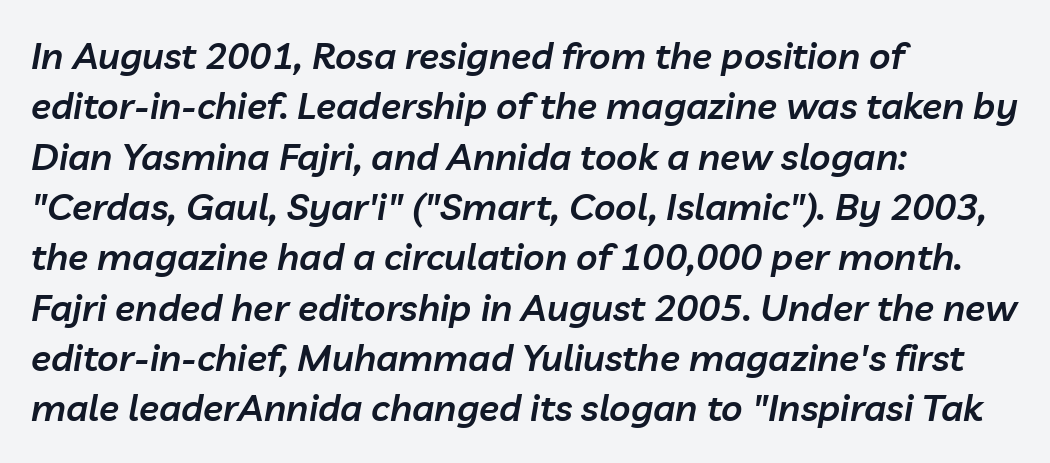
The letters advance in unequal steps, a hallmark of proportional type. This is the in-between weight designers call semibold or demi. The passage is arranged the way most books set body copy — flush left. Horizontal bands of white between lines are of average thickness.
